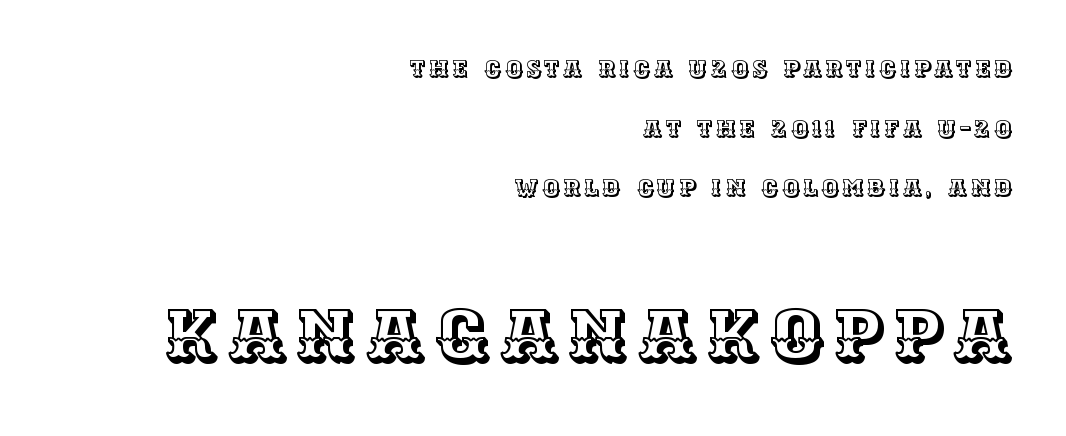
{"italic": "no", "width": "normal", "x_height": "large", "monospaced": "no", "underline": "no", "align": "right", "line_spacing": "loose", "line_spacing_ratio": 2.48, "larger_block": "second", "size_ratio": 3.04, "glyph_px": 73}
